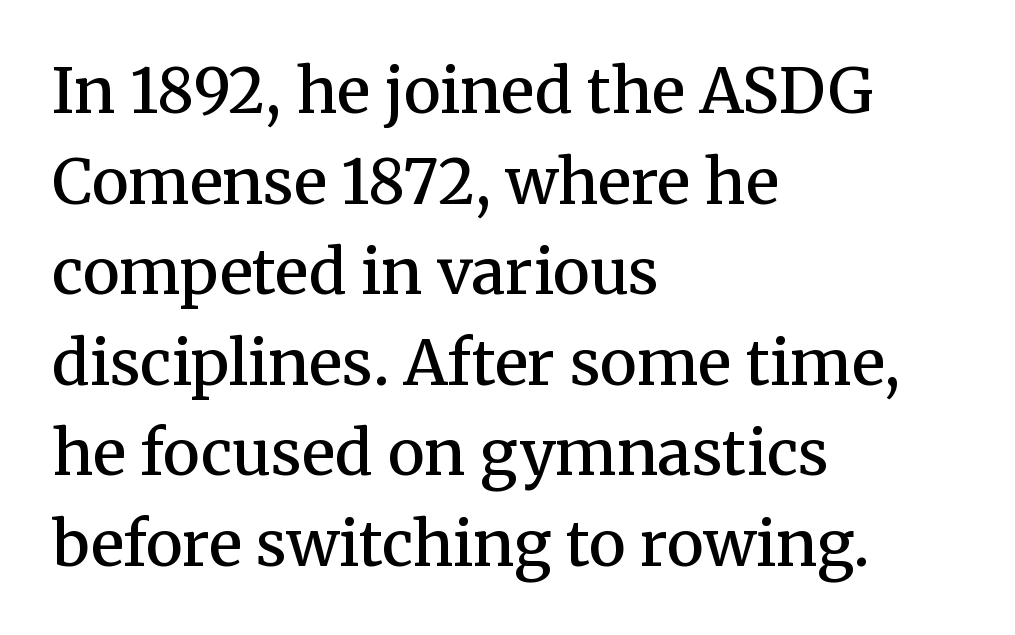
Q: Is the text bold? A: Semi-bold.
Q: Is the text italic (slanted)? A: No, it is upright.
Q: Is the typeface a serif or a sans-serif typeface? A: Serif.
Q: Is the text underlined? A: No.
Q: How is the paragraph aligned? A: Left-aligned.
Q: Is the spacing between letters normal or unusually wide? A: Normal.
Q: Is the spacing between lines tight, normal or loose? A: Normal.
Q: Width (condensed, normal, or wide)? A: Normal.
Q: Stroke contrast? A: Medium.
Q: x-height? A: Medium.
Q: Monospaced? A: No.
